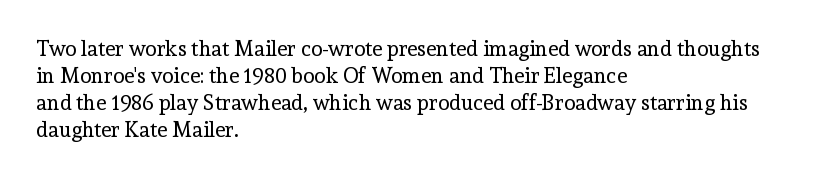
{"italic": "no", "bold": "no", "underline": "no", "align": "left", "line_spacing": "normal", "line_spacing_ratio": 1.29, "letter_spacing": "normal", "letter_spacing_em": 0.0, "glyph_px": 21}
